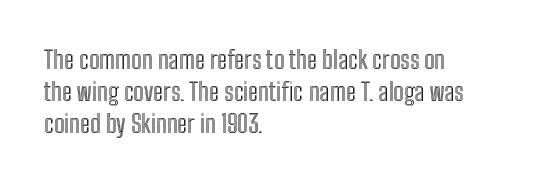
Q: Is the text italic (slanted)? A: No, it is upright.
Q: Is the text underlined? A: No.
Q: How is the paragraph aligned? A: Left-aligned.
Q: Is the spacing between letters normal or unusually wide? A: Normal.
Q: Is the spacing between lines tight, normal or loose? A: Normal.
